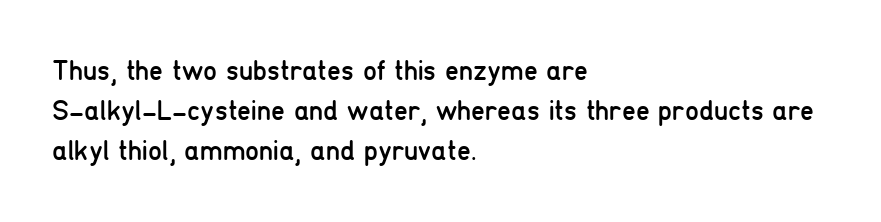
Q: Is the text bold? A: No.
Q: Is the text italic (slanted)? A: No, it is upright.
Q: Is the typeface a serif or a sans-serif typeface? A: Sans-serif.
Q: Is the text underlined? A: No.
Q: How is the paragraph aligned? A: Left-aligned.
Q: Is the spacing between letters normal or unusually wide? A: Normal.
Q: Is the spacing between lines tight, normal or loose? A: Normal.
Q: Width (condensed, normal, or wide)? A: Condensed.
Q: Stroke contrast? A: Low.
Q: x-height? A: Medium.
Q: Monospaced? A: No.
